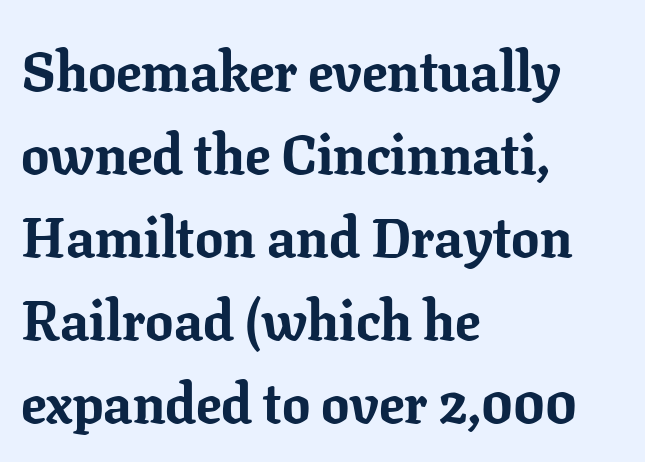
Interline gaps are of average width in this sample. Each glyph is drawn with heavy, bold strokes. The face used here is rendered with its standard letterfit. Honestly, there is no underline to notice here at all.
